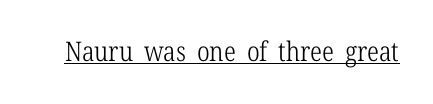
The image shows 27 px text type, upright; set normal letter spacing, underlined.
